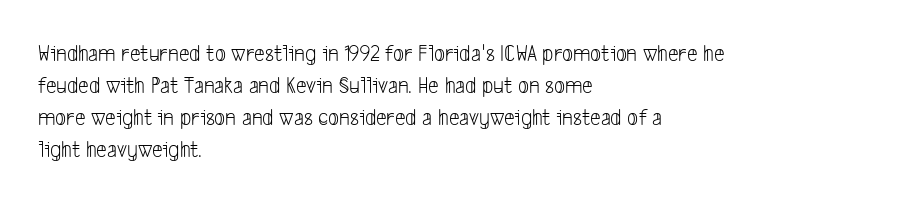
The image shows 24 px text type; set left-aligned, normal line spacing (1.34x), normal letter spacing, not underlined.
